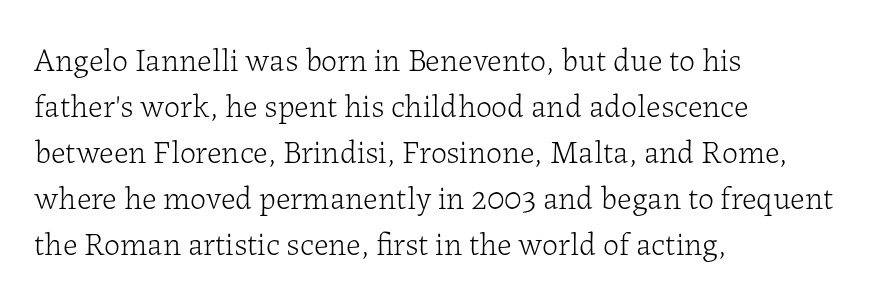
Q: Is the text bold? A: No.
Q: Is the text italic (slanted)? A: No, it is upright.
Q: Is the typeface a serif or a sans-serif typeface? A: Serif.
Q: Is the text underlined? A: No.
Q: How is the paragraph aligned? A: Left-aligned.
Q: Is the spacing between letters normal or unusually wide? A: Normal.
Q: Is the spacing between lines tight, normal or loose? A: Normal.
Q: Width (condensed, normal, or wide)? A: Normal.
Q: Stroke contrast? A: Low.
Q: x-height? A: Medium.
Q: Monospaced? A: No.
